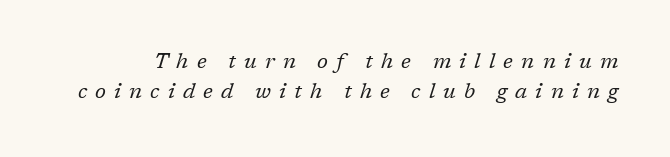
The image shows 21 px text type, italic (leaning right); set normal line spacing (1.43x), unusually wide letter spacing (+0.39 em), not underlined.
